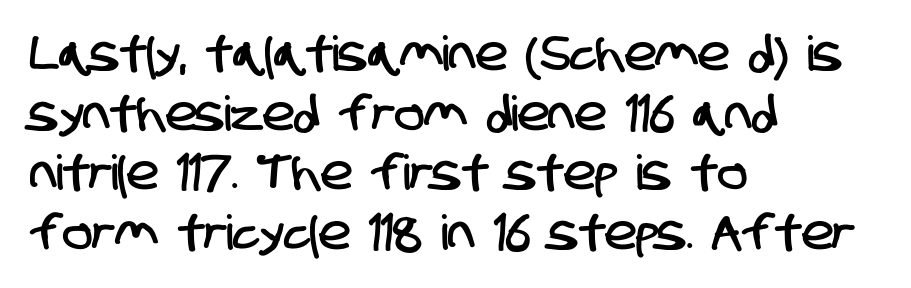
A typesetter would label this face a sans. Note the varied advance widths — an 'i' is clearly narrower than an 'm'. Bare-footed words on every line. Line beginnings align vertically; line endings do not.
